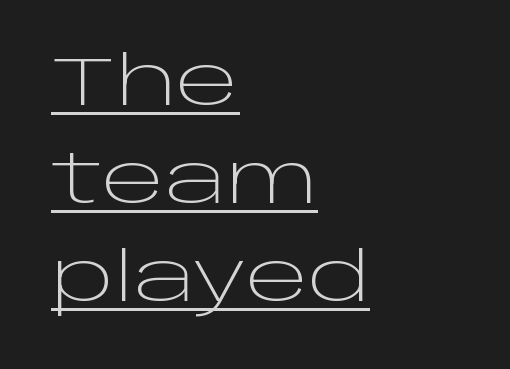
Serif or sans? Sans — the stroke terminals are bare. Heft: none added — not bold. Is this a fixed-width face? No — the glyphs have proportional, varying widths. The vertical gap from one line to the next is medium.
